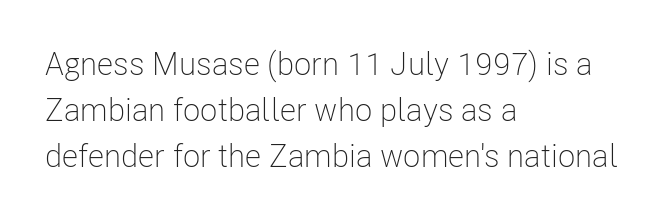
{"serif": "no", "italic": "no", "bold": "no", "weight": "light", "width": "condensed", "stroke_contrast": "low", "x_height": "medium", "monospaced": "no", "underline": "no", "align": "left", "line_spacing": "normal", "line_spacing_ratio": 1.44, "letter_spacing": "normal", "letter_spacing_em": 0.0, "glyph_px": 32}
